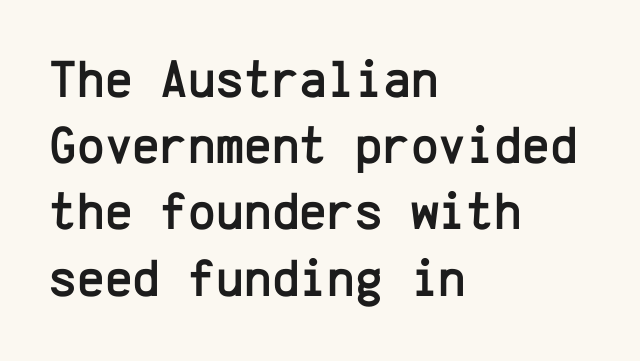
The image shows 53 px sans-serif type, upright, monospaced; set left-aligned, normal line spacing (1.25x), normal letter spacing, not underlined; low stroke contrast and a medium x-height.
